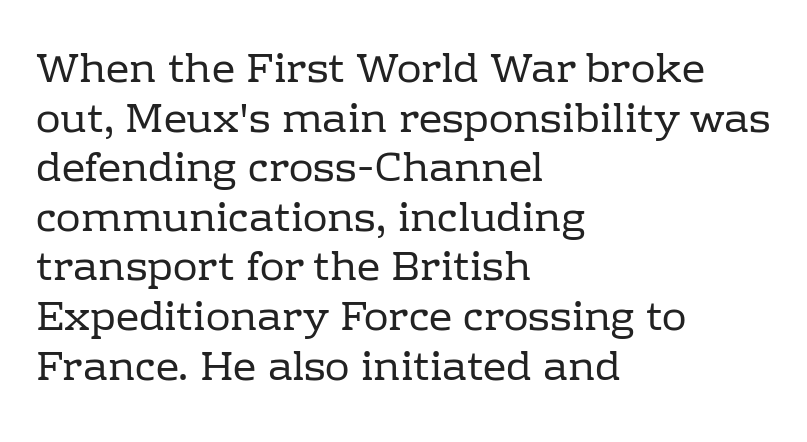
Q: Is the text bold? A: No.
Q: Is the text italic (slanted)? A: No, it is upright.
Q: Is the typeface a serif or a sans-serif typeface? A: Serif.
Q: Is the text underlined? A: No.
Q: How is the paragraph aligned? A: Left-aligned.
Q: Is the spacing between letters normal or unusually wide? A: Normal.
Q: Width (condensed, normal, or wide)? A: Normal.
Q: Stroke contrast? A: Low.
Q: x-height? A: Medium.
Q: Monospaced? A: No.
